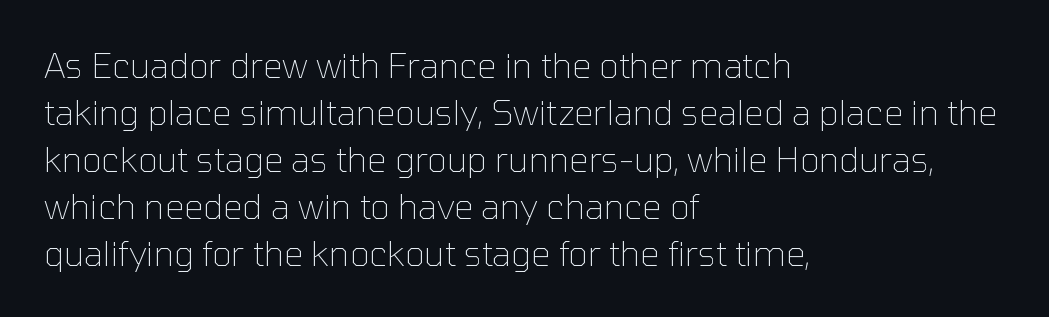
{"serif": "no", "italic": "no", "bold": "no", "weight": "thin", "width": "normal", "stroke_contrast": "low", "x_height": "medium", "monospaced": "no", "underline": "no", "align": "left", "line_spacing": "normal", "line_spacing_ratio": 1.38, "letter_spacing": "normal", "letter_spacing_em": 0.0, "glyph_px": 34}
